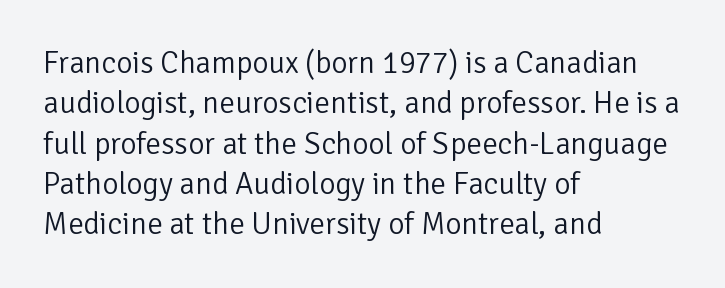
The image shows 31 px light sans-serif type, upright; set left-aligned, normal line spacing (1.3x), normal letter spacing, not underlined; low stroke contrast and a medium x-height.
